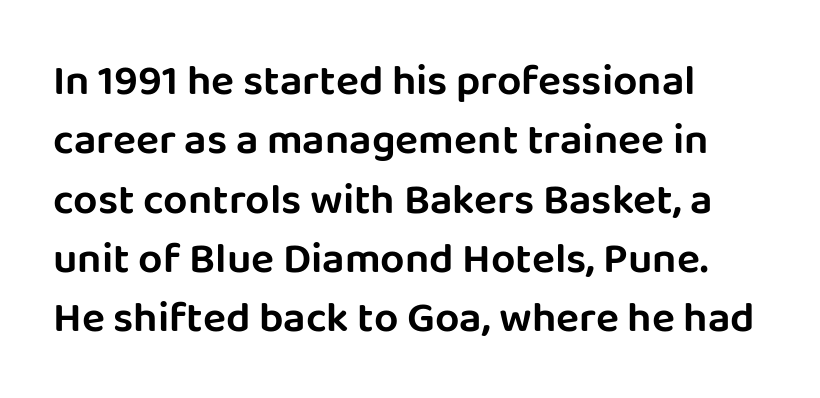
The image shows 43 px sans-serif type, upright; set normal line spacing (1.38x), normal letter spacing, not underlined; low stroke contrast and a large x-height.
